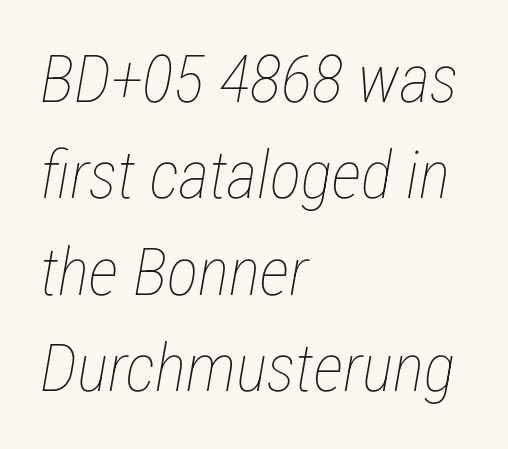
Nothing unusual about the tracking: characters are spaced as the font intends. Heaviness? Minimal to ordinary, like unemphasized prose. Character widths vary here, with narrow letters taking less room than wide ones. Rendered with sloped, italic letterforms. This block has exactly the height ordinary leading produces. The text block is weighted toward the left margin, trailing off unevenly rightward.
